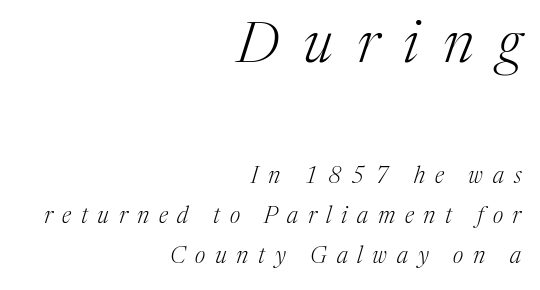
The image shows 58 px light serif type, italic (leaning right); set right-aligned, line spacing 1.74x, unusually wide letter spacing (+0.42 em), not underlined; the first (top) block is 2.52x larger; medium stroke contrast and a medium x-height.
